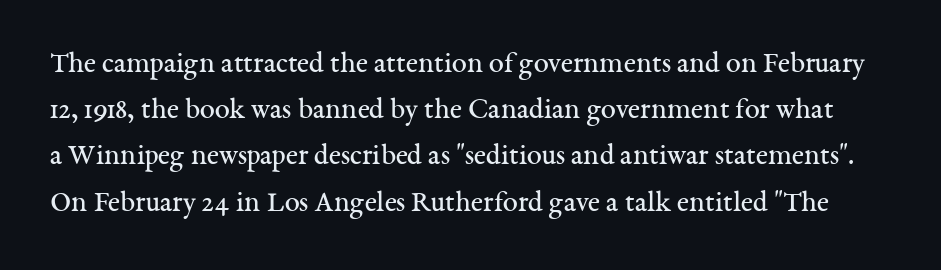
Q: Is the text bold? A: No.
Q: Is the text italic (slanted)? A: No, it is upright.
Q: Is the typeface a serif or a sans-serif typeface? A: Serif.
Q: Is the text underlined? A: No.
Q: Is the spacing between letters normal or unusually wide? A: Normal.
Q: Is the spacing between lines tight, normal or loose? A: Normal.
Q: Width (condensed, normal, or wide)? A: Normal.
Q: Stroke contrast? A: Medium.
Q: x-height? A: Medium.
Q: Monospaced? A: No.
